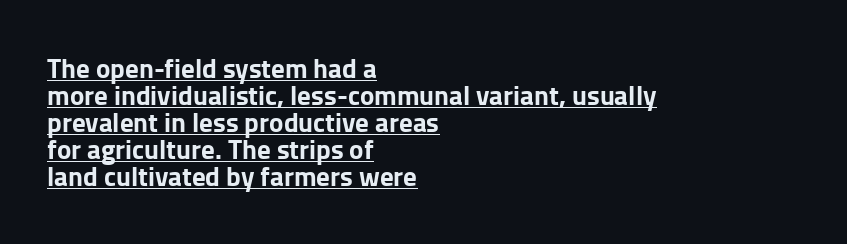
{"italic": "no", "bold": "yes", "underline": "yes", "align": "left", "line_spacing": "tight", "line_spacing_ratio": 1.0, "letter_spacing": "normal", "letter_spacing_em": 0.0, "glyph_px": 27}
